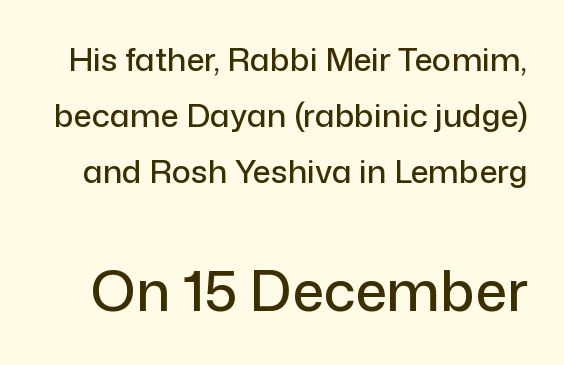
{"serif": "no", "italic": "no", "width": "normal", "stroke_contrast": "low", "x_height": "medium", "monospaced": "no", "underline": "no", "line_spacing_ratio": 1.75, "letter_spacing": "normal", "letter_spacing_em": 0.0, "larger_block": "second", "size_ratio": 1.75, "glyph_px": 56}
